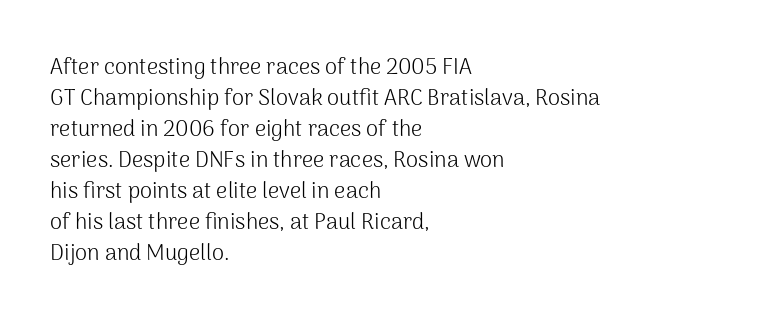
{"italic": "no", "bold": "no", "underline": "no", "align": "left", "line_spacing": "normal", "line_spacing_ratio": 1.41, "letter_spacing": "normal", "letter_spacing_em": 0.0, "glyph_px": 22}
